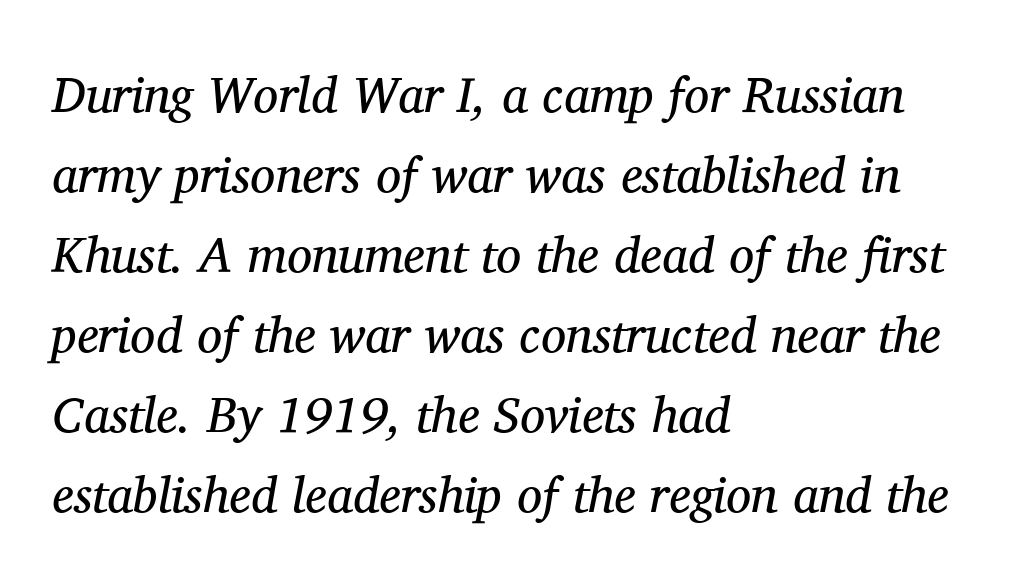
The image shows 50 px regular-weight serif type, italic (leaning right); set left-aligned, normal line spacing (1.6x), normal letter spacing, not underlined; medium stroke contrast and a medium x-height.
